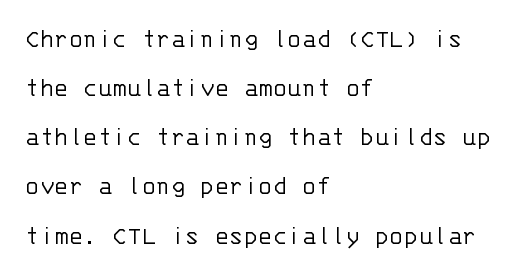
{"italic": "no", "bold": "no", "underline": "no", "align": "left", "line_spacing_ratio": 1.82, "letter_spacing": "normal", "letter_spacing_em": 0.0, "glyph_px": 27}
